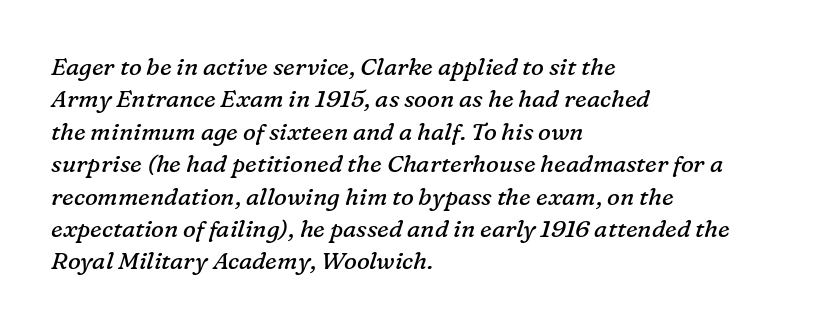
{"italic": "yes", "lean": "right", "slant_degrees": 16, "bold": "no", "underline": "no", "align": "left", "line_spacing": "normal", "line_spacing_ratio": 1.35, "letter_spacing": "normal", "letter_spacing_em": 0.0, "glyph_px": 24}
